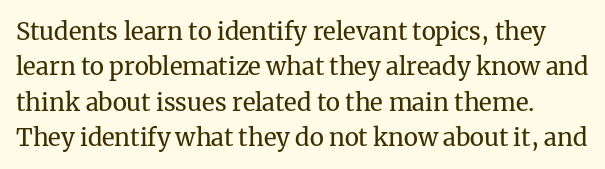
Q: Is the text bold? A: No.
Q: Is the text italic (slanted)? A: No, it is upright.
Q: Is the text underlined? A: No.
Q: Is the spacing between letters normal or unusually wide? A: Normal.
Q: Is the spacing between lines tight, normal or loose? A: Normal.
